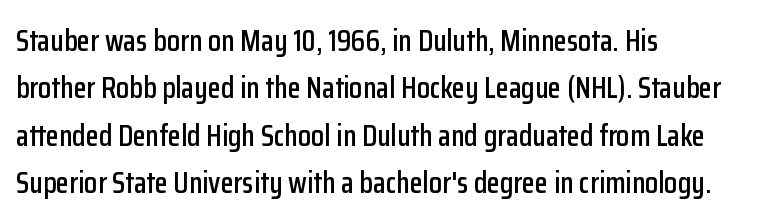
The image shows 30 px condensed sans-serif type, upright; set left-aligned, normal line spacing (1.58x), normal letter spacing, not underlined; low stroke contrast and a medium x-height.
